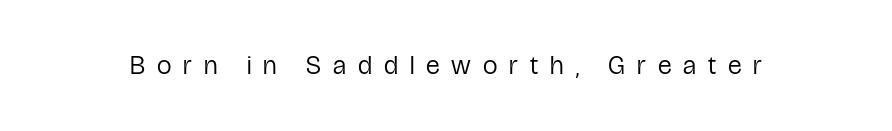
Q: Is the text bold? A: No.
Q: Is the text italic (slanted)? A: No, it is upright.
Q: Is the text underlined? A: No.
Q: Is the spacing between letters normal or unusually wide? A: Unusually wide.
